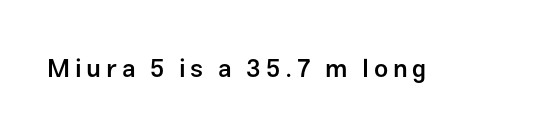
{"italic": "no", "bold": "semi", "underline": "no", "glyph_px": 25}
